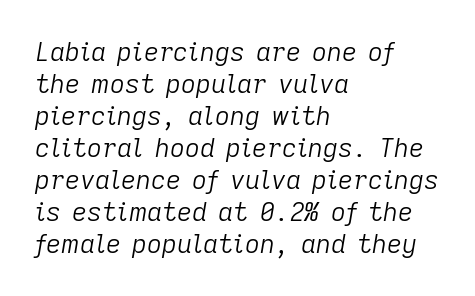
Letters have the restrained weight of plain body copy at most. Clear beneath every line of the passage. Horizontal alignment here is leftward, the default for most running prose. These lines were composed using italics. Letter spacing: default.
